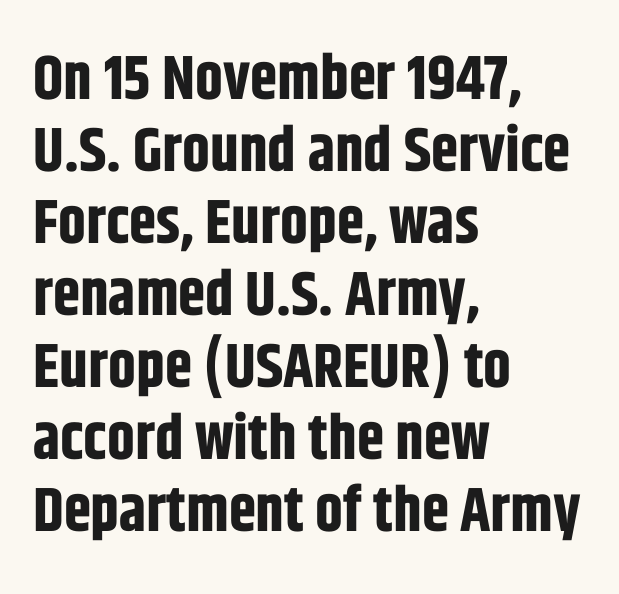
The image shows 62 px bold, condensed sans-serif type, upright; set left-aligned, line spacing 1.16x, normal letter spacing, not underlined; low stroke contrast and a large x-height.
